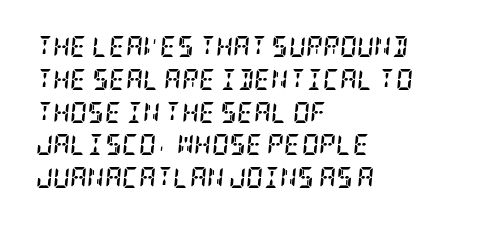
Q: Is the text bold? A: Yes.
Q: Is the text italic (slanted)? A: Yes, it leans right by about 5 degrees.
Q: Is the text underlined? A: No.
Q: How is the paragraph aligned? A: Left-aligned.
Q: Is the spacing between letters normal or unusually wide? A: Normal.
Q: Is the spacing between lines tight, normal or loose? A: Normal.
